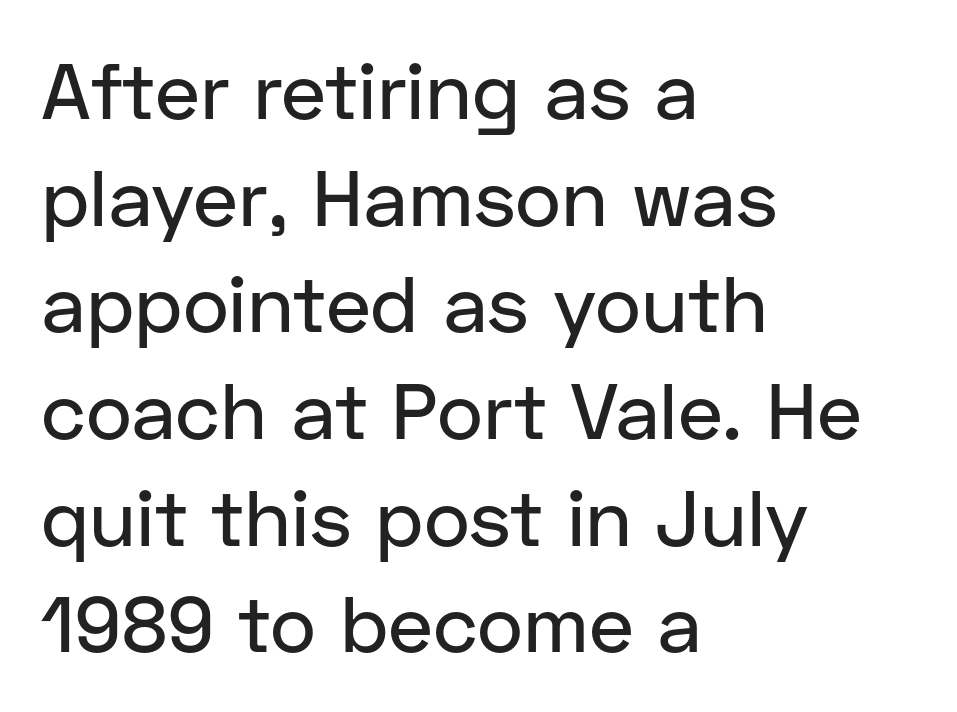
The image shows 79 px sans-serif type, upright; set left-aligned, normal line spacing (1.35x), normal letter spacing, not underlined; low stroke contrast and a medium x-height.
